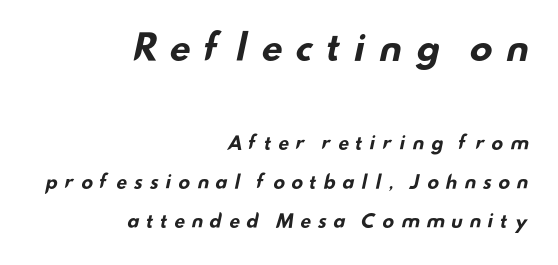
{"serif": "no", "bold": "yes", "weight": "bold", "width": "wide", "stroke_contrast": "low", "x_height": "small", "monospaced": "no", "underline": "no", "align": "right", "line_spacing": "loose", "line_spacing_ratio": 2.17, "letter_spacing": "wide", "letter_spacing_em": 0.32, "larger_block": "first", "size_ratio": 1.94, "glyph_px": 35}
